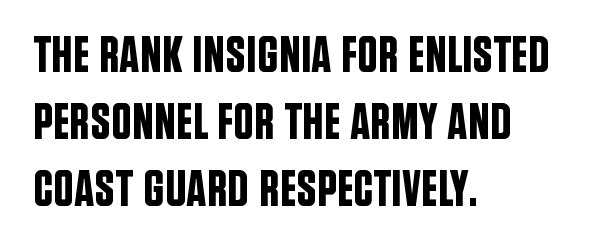
Default kerning and tracking; the words read as compact shapes. Glance below the letters and you will spot only blank space. Characters remain perfectly vertical along every line. The characters display no serif detailing; their extremities are plain. Is the block centered? No — it sits flush against the left margin.
